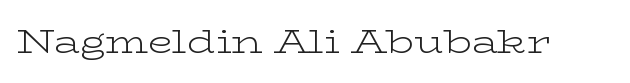
Stem width sits at or under what a default text font uses. Is this a sans? No — the strokes have serifs. What stands out about the letter spacing? Nothing — it is the standard amount. Spacing verdict: proportional, widths tailored to each character. Unlike italic type, these characters show no tilt at all.
